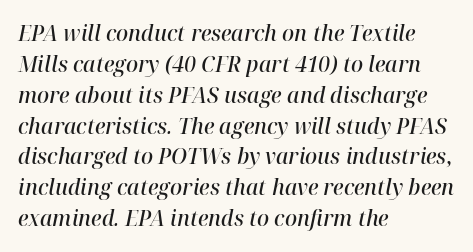
Q: Is the text bold? A: Semi-bold.
Q: Is the text italic (slanted)? A: Yes, it leans right by about 12 degrees.
Q: Is the text underlined? A: No.
Q: How is the paragraph aligned? A: Left-aligned.
Q: Is the spacing between letters normal or unusually wide? A: Normal.
Q: Is the spacing between lines tight, normal or loose? A: Normal.
